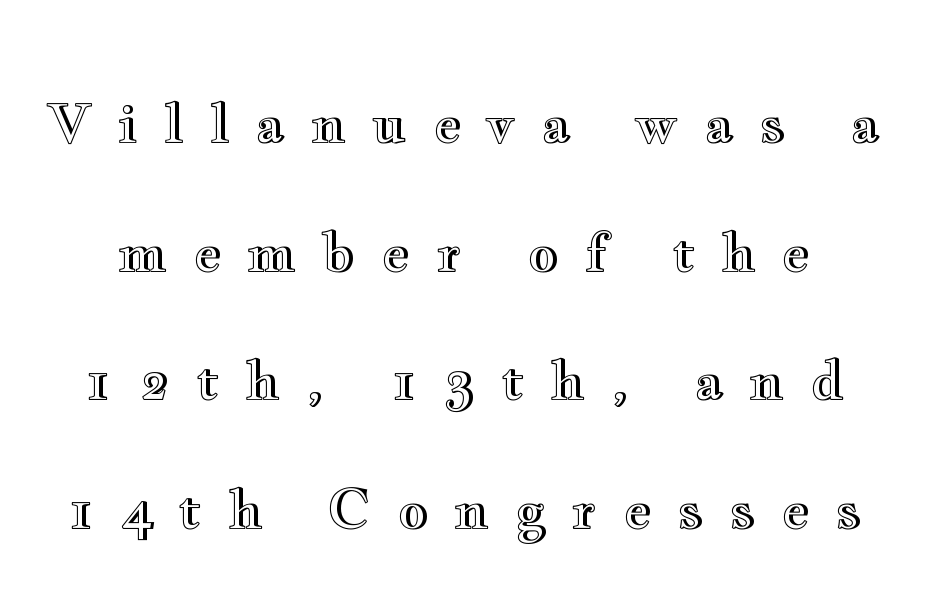
The image shows 54 px wide type, upright; set loose line spacing (2.38x), unusually wide letter spacing (+0.47 em), not underlined; a small x-height.
